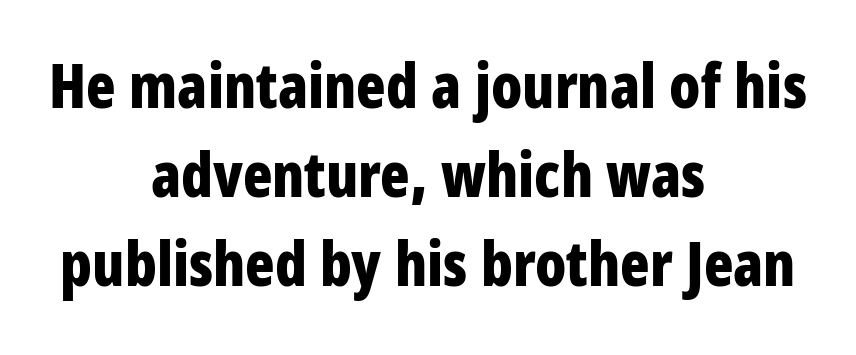
The image shows 61 px bold, condensed sans-serif type, upright; set centered, normal line spacing (1.46x), normal letter spacing, not underlined; low stroke contrast and a large x-height.
